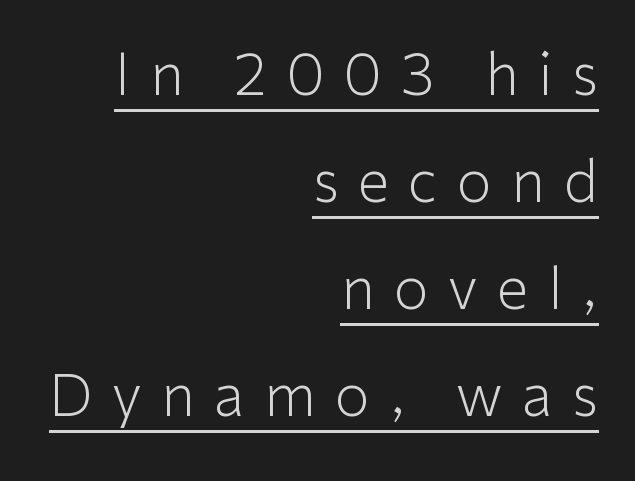
Q: Is the text bold? A: No.
Q: Is the text italic (slanted)? A: No, it is upright.
Q: Is the typeface a serif or a sans-serif typeface? A: Sans-serif.
Q: Is the text underlined? A: Yes.
Q: How is the paragraph aligned? A: Right-aligned.
Q: Is the spacing between letters normal or unusually wide? A: Unusually wide.
Q: Width (condensed, normal, or wide)? A: Normal.
Q: Stroke contrast? A: Low.
Q: x-height? A: Medium.
Q: Monospaced? A: No.
